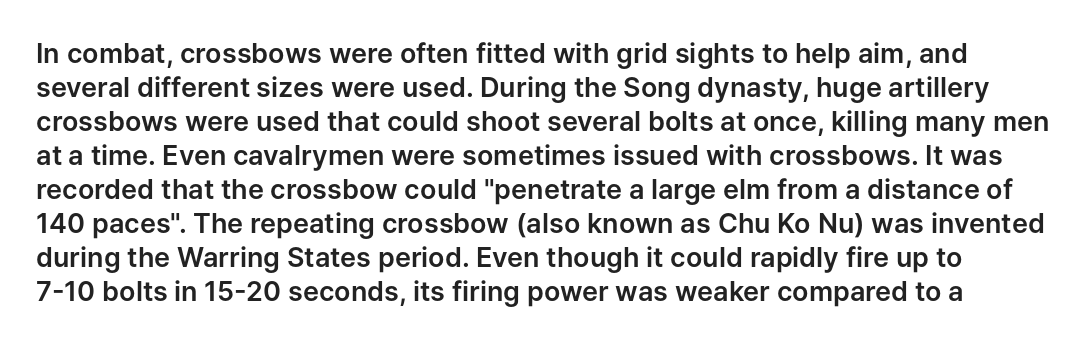
Horizontal bands of white between lines are of average thickness. Each word holds together tightly as a unit, with standard inter-letter gaps. The space beneath each line is pristine and unruled. Does the lettering tilt? It doesn't — this is upright.
